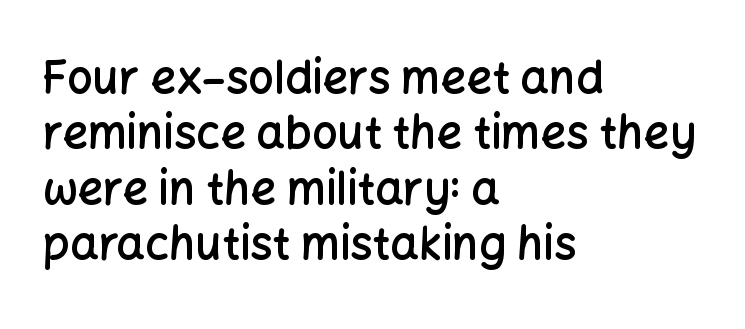
{"serif": "no", "italic": "no", "bold": "semi", "weight": "semibold", "width": "normal", "stroke_contrast": "low", "x_height": "medium", "monospaced": "no", "underline": "no", "align": "left", "line_spacing_ratio": 1.23, "letter_spacing": "normal", "letter_spacing_em": 0.0, "glyph_px": 45}
